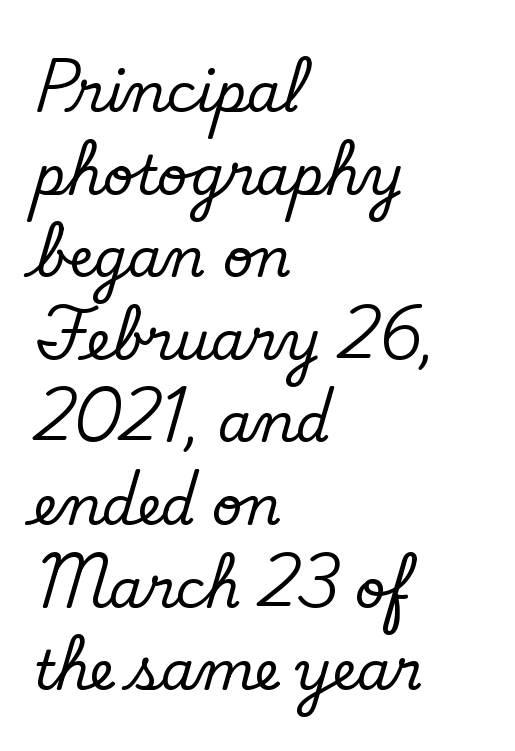
{"serif": "yes", "width": "normal", "stroke_contrast": "low", "x_height": "small", "monospaced": "no", "underline": "no", "align": "left", "line_spacing": "normal", "line_spacing_ratio": 1.53, "letter_spacing": "normal", "letter_spacing_em": 0.0, "glyph_px": 54}
